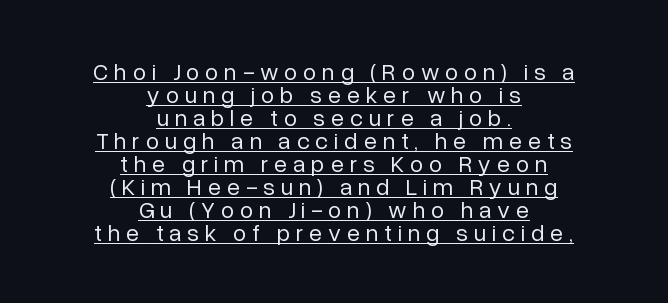
Q: Is the text bold? A: No.
Q: Is the text italic (slanted)? A: No, it is upright.
Q: Is the text underlined? A: Yes.
Q: How is the paragraph aligned? A: Centered.
Q: Is the spacing between letters normal or unusually wide? A: Unusually wide.
Q: Is the spacing between lines tight, normal or loose? A: Tight.
